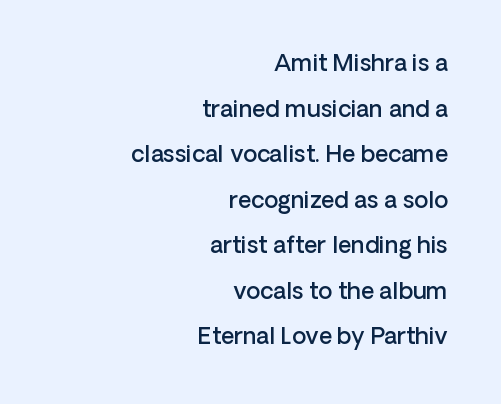
{"italic": "no", "bold": "semi", "underline": "no", "align": "right", "line_spacing": "loose", "line_spacing_ratio": 1.98, "letter_spacing": "normal", "letter_spacing_em": 0.0, "glyph_px": 23}
